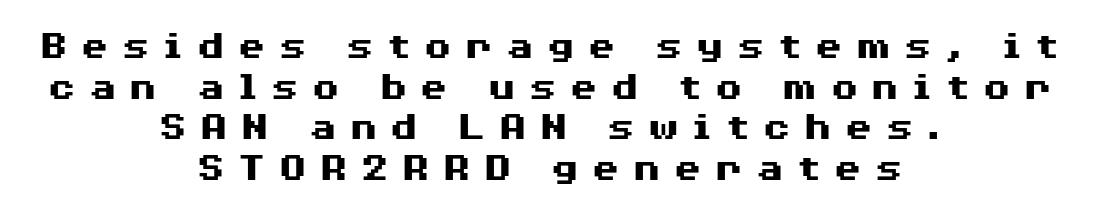
The image shows 42 px heavy, wide sans-serif type, upright; set centered, tight line spacing (0.97x), unusually wide letter spacing (+0.28 em), not underlined; medium stroke contrast and a medium x-height.
